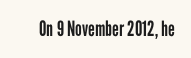
The passage shown is not underscored anywhere. The font's upright variant was chosen for this text. Stems here are at most as thick as an everyday book face. Observe the ordinary spacing: letters are neighbours, not strangers.
